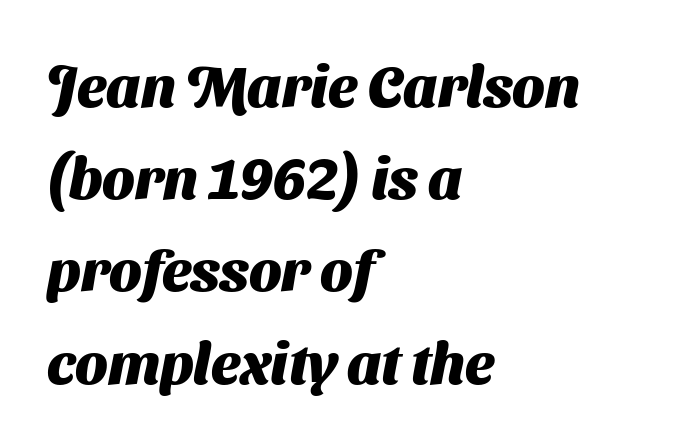
{"serif": "no", "bold": "yes", "weight": "heavy", "width": "normal", "stroke_contrast": "medium", "x_height": "medium", "monospaced": "no", "underline": "no", "align": "left", "line_spacing": "normal", "line_spacing_ratio": 1.59, "letter_spacing": "normal", "letter_spacing_em": 0.0, "glyph_px": 58}
